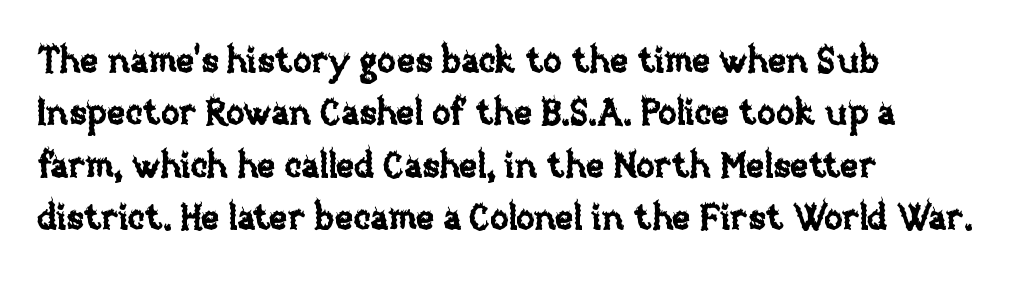
The image shows 35 px text type, upright; set left-aligned, normal line spacing (1.5x), normal letter spacing, not underlined; low stroke contrast and a large x-height.
